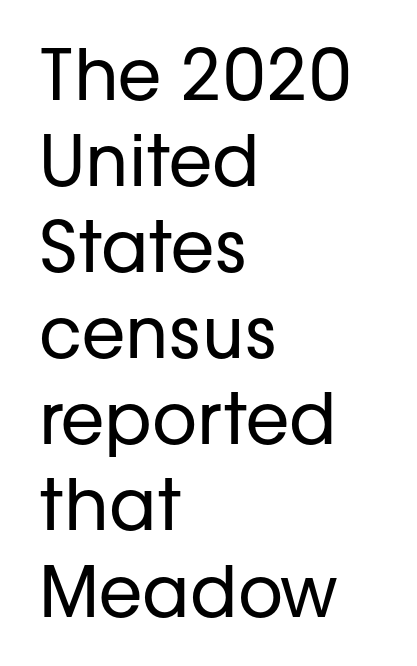
Each letter keeps its own natural width here, so spacing adapts to shape. No italicization has been applied; the sample stays upright. The glyphs in this specimen are sans serif. Unmarked baselines from the first word to the last. Visually the block forms a straight wall on the left and a jagged coastline on the right.
